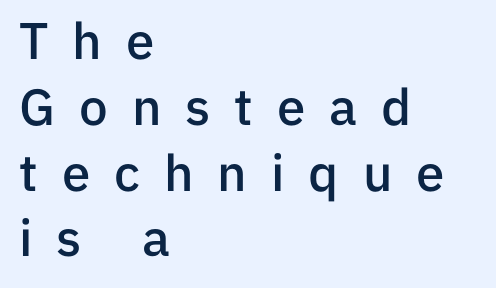
{"serif": "no", "italic": "no", "bold": "semi", "weight": "semibold", "width": "normal", "stroke_contrast": "low", "x_height": "medium", "monospaced": "no", "underline": "no", "align": "left", "line_spacing": "normal", "line_spacing_ratio": 1.29, "letter_spacing": "wide", "letter_spacing_em": 0.47, "glyph_px": 51}
